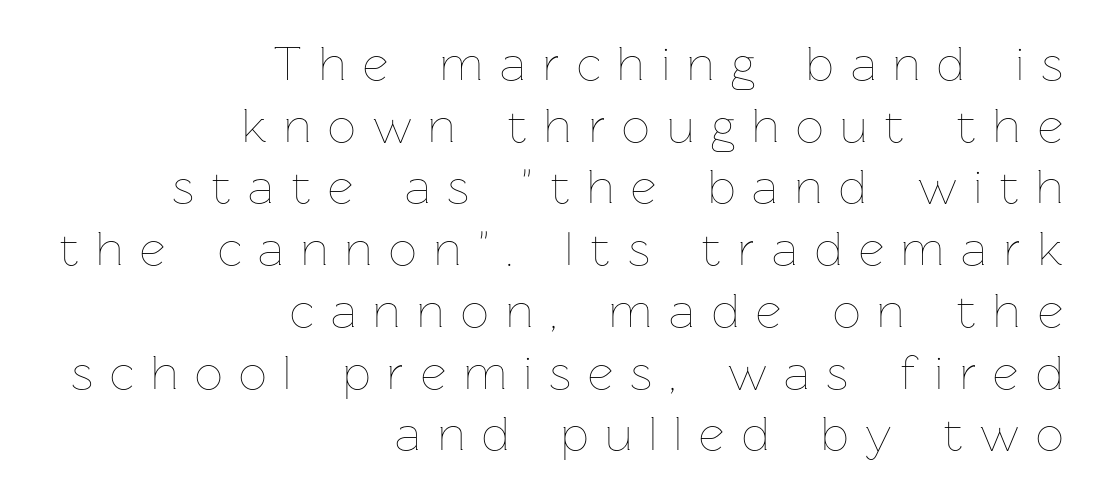
Q: Is the text bold? A: No.
Q: Is the text italic (slanted)? A: No, it is upright.
Q: Is the text underlined? A: No.
Q: How is the paragraph aligned? A: Right-aligned.
Q: Is the spacing between letters normal or unusually wide? A: Unusually wide.
Q: Is the spacing between lines tight, normal or loose? A: Normal.
Q: Width (condensed, normal, or wide)? A: Normal.
Q: Stroke contrast? A: Low.
Q: x-height? A: Medium.
Q: Monospaced? A: No.
